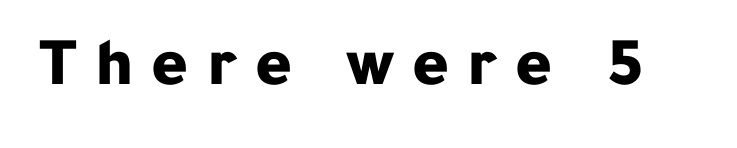
Decoration check: the copy has no underline. The passage shown is typed in a proportional face where columns would drift. The gaps between neighbouring characters are conspicuously large. Regarding serifs, this sample does without them. Style check: upright.
